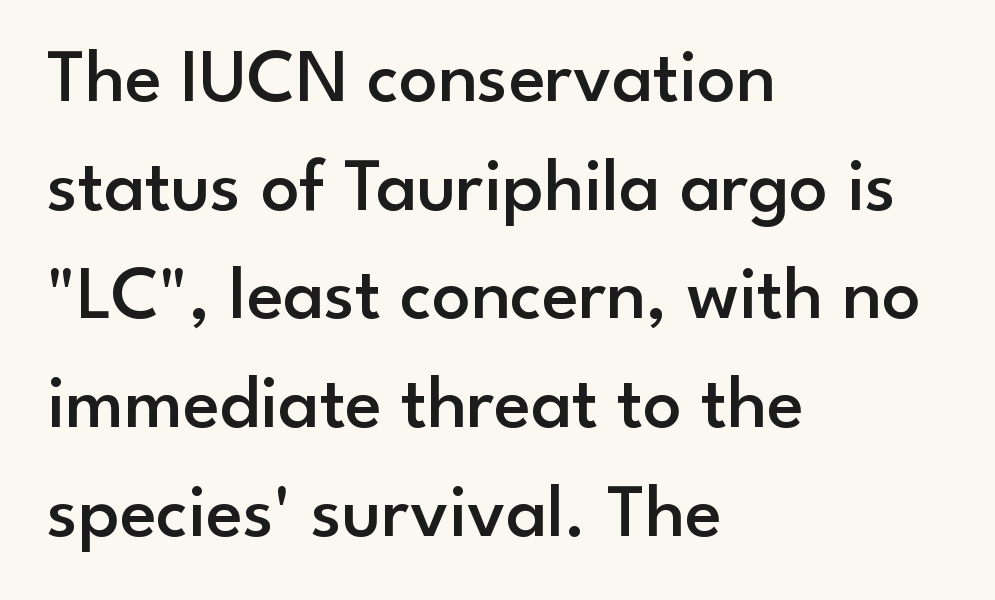
{"serif": "no", "italic": "no", "bold": "semi", "weight": "semibold", "width": "normal", "stroke_contrast": "low", "x_height": "small", "monospaced": "no", "underline": "no", "align": "left", "line_spacing": "normal", "line_spacing_ratio": 1.43, "letter_spacing": "normal", "letter_spacing_em": 0.0, "glyph_px": 76}
